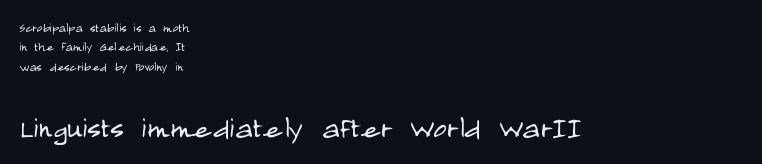
The image shows 37 px light, condensed sans-serif type, upright; set left-aligned, normal line spacing (1.29x), normal letter spacing, not underlined; the second (bottom) block is 2.47x larger; low stroke contrast and a large x-height.
